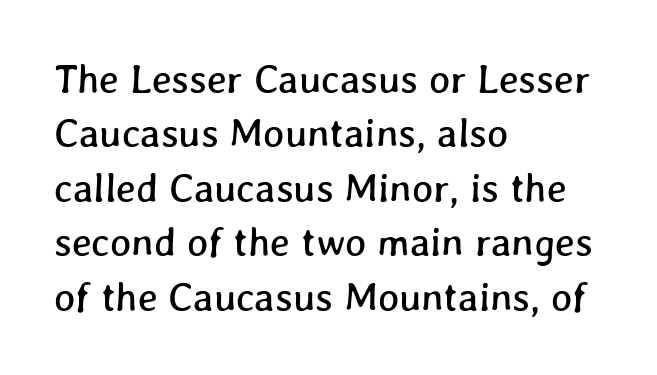
Q: Is the text underlined? A: No.
Q: How is the paragraph aligned? A: Left-aligned.
Q: Is the spacing between letters normal or unusually wide? A: Normal.
Q: Is the spacing between lines tight, normal or loose? A: Normal.
Q: Width (condensed, normal, or wide)? A: Normal.
Q: Stroke contrast? A: Low.
Q: x-height? A: Medium.
Q: Monospaced? A: No.
